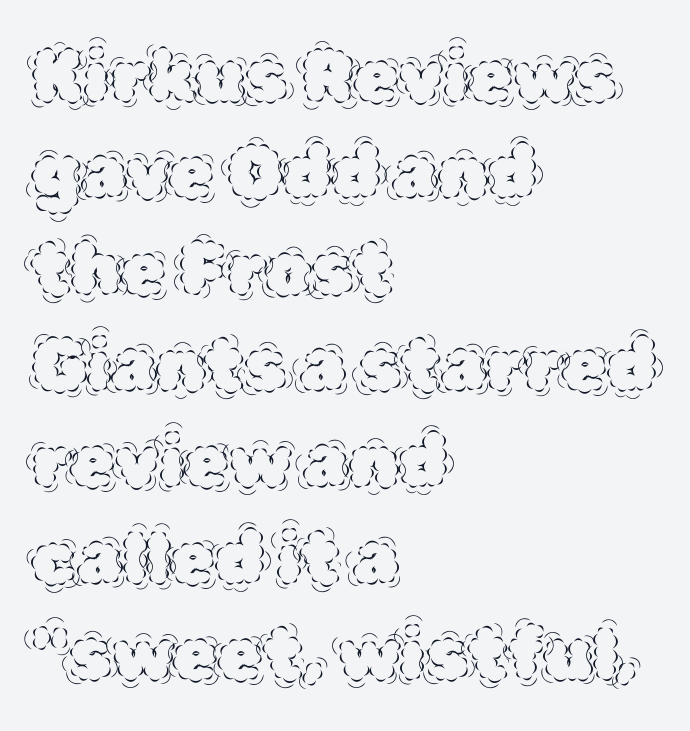
Q: Is the text bold? A: No.
Q: Is the text italic (slanted)? A: No, it is upright.
Q: Is the text underlined? A: No.
Q: How is the paragraph aligned? A: Left-aligned.
Q: Is the spacing between letters normal or unusually wide? A: Normal.
Q: Is the spacing between lines tight, normal or loose? A: Normal.
Q: Width (condensed, normal, or wide)? A: Normal.
Q: x-height? A: Large.
Q: Monospaced? A: No.
